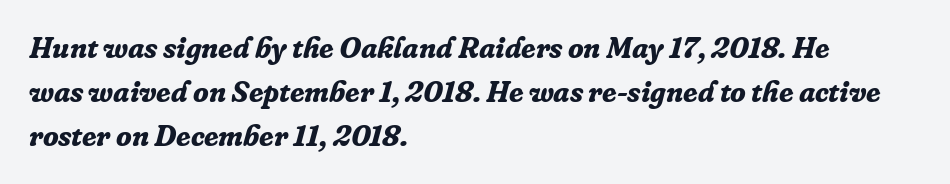
Q: Is the text bold? A: Yes.
Q: Is the text italic (slanted)? A: Yes, it leans right by about 16 degrees.
Q: Is the typeface a serif or a sans-serif typeface? A: Serif.
Q: Is the text underlined? A: No.
Q: How is the paragraph aligned? A: Left-aligned.
Q: Is the spacing between letters normal or unusually wide? A: Normal.
Q: Is the spacing between lines tight, normal or loose? A: Normal.
Q: Width (condensed, normal, or wide)? A: Normal.
Q: Stroke contrast? A: Low.
Q: x-height? A: Medium.
Q: Monospaced? A: No.
